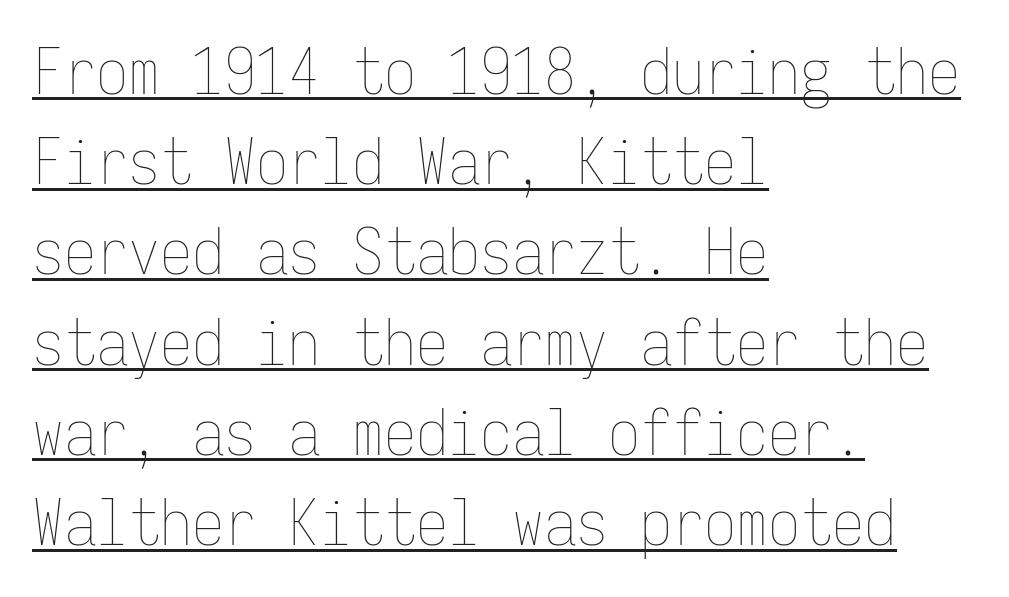
This reads as an unemphasized weight, regular at the heaviest. Spacing verdict: monospaced, one width for all characters. Style check: upright. Between one letter and the next there's only the usual sliver of space. The sample's only ornament is a line tracing under the words.
